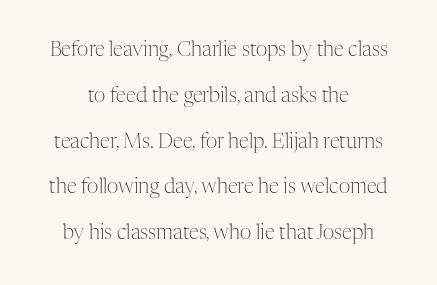
{"italic": "no", "bold": "no", "underline": "no", "align": "center", "line_spacing": "loose", "line_spacing_ratio": 2.29, "letter_spacing": "normal", "letter_spacing_em": 0.0, "glyph_px": 20}
